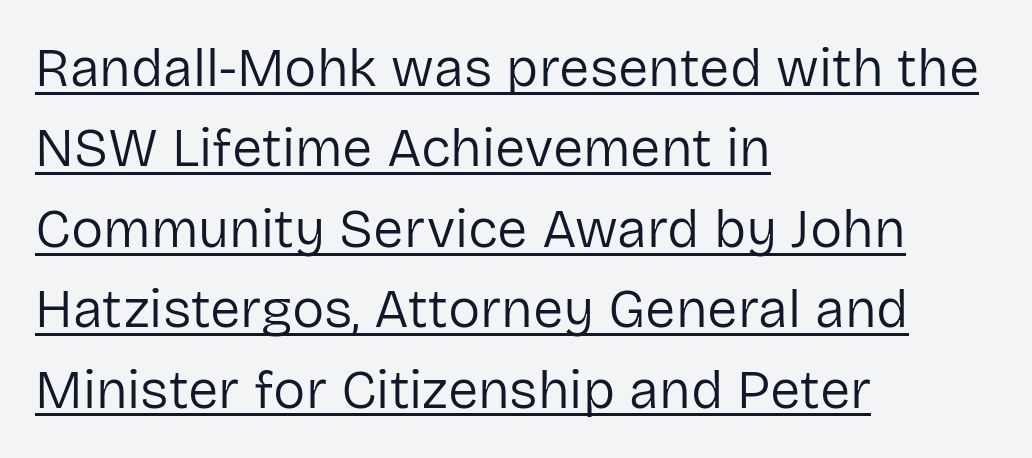
Q: Is the text bold? A: No.
Q: Is the text italic (slanted)? A: No, it is upright.
Q: Is the typeface a serif or a sans-serif typeface? A: Sans-serif.
Q: Is the text underlined? A: Yes.
Q: How is the paragraph aligned? A: Left-aligned.
Q: Is the spacing between letters normal or unusually wide? A: Normal.
Q: Is the spacing between lines tight, normal or loose? A: Normal.
Q: Width (condensed, normal, or wide)? A: Normal.
Q: Stroke contrast? A: Low.
Q: x-height? A: Medium.
Q: Monospaced? A: No.
